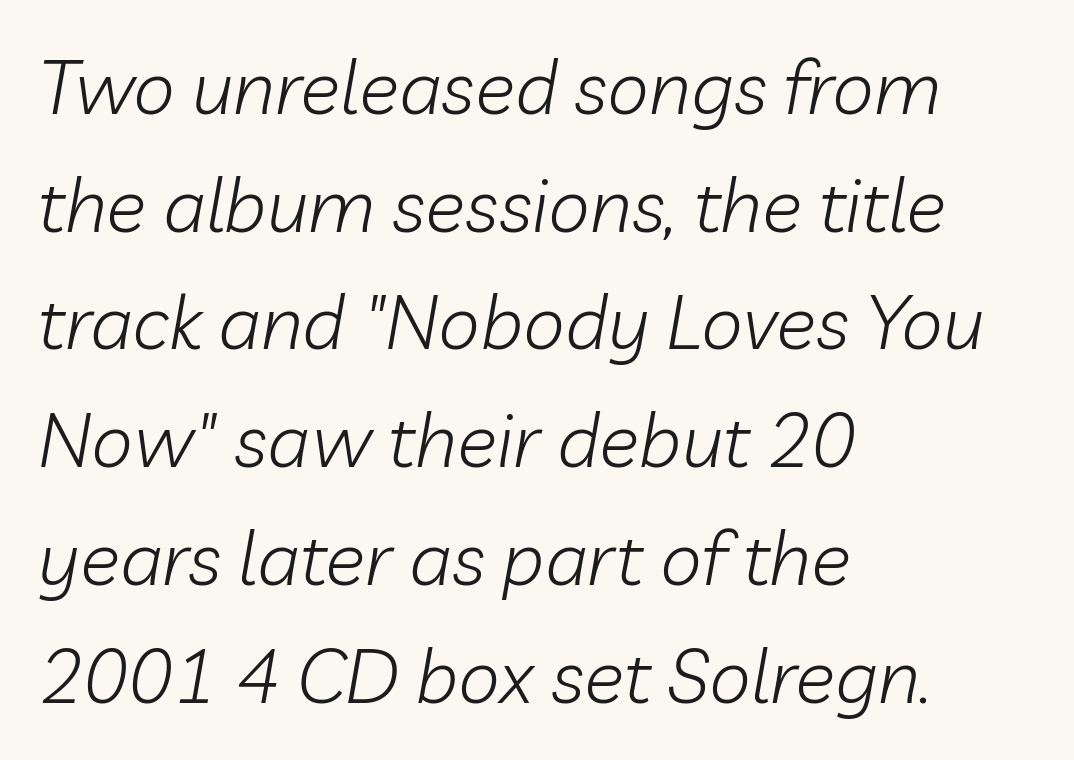
The image shows 75 px light type, italic (leaning right); set left-aligned, normal line spacing (1.57x), normal letter spacing, not underlined; low stroke contrast and a medium x-height.
